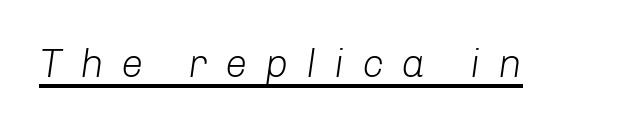
The image shows 40 px light type, italic (leaning right); set unusually wide letter spacing (+0.44 em), underlined; low stroke contrast and a medium x-height.
